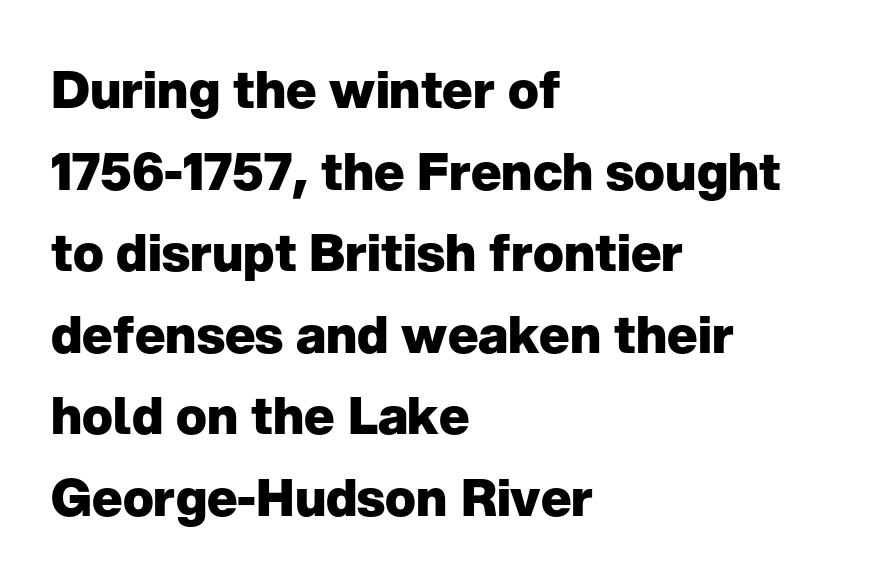
Q: Is the text bold? A: Yes.
Q: Is the text italic (slanted)? A: No, it is upright.
Q: Is the typeface a serif or a sans-serif typeface? A: Sans-serif.
Q: Is the text underlined? A: No.
Q: How is the paragraph aligned? A: Left-aligned.
Q: Is the spacing between letters normal or unusually wide? A: Normal.
Q: Is the spacing between lines tight, normal or loose? A: Normal.
Q: Width (condensed, normal, or wide)? A: Normal.
Q: Stroke contrast? A: Low.
Q: x-height? A: Medium.
Q: Monospaced? A: No.
